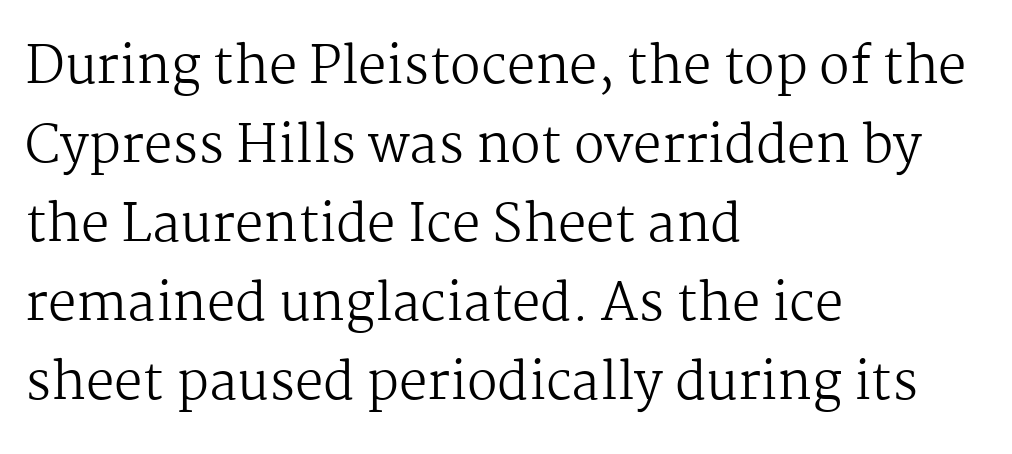
This is the regular roman posture of the typeface. How are the letters spaced? Ordinarily, with no added tracking. Quick note: interline space is typical. This reads as an unemphasized weight, regular at the heaviest. Where is the straight margin? On the left.
